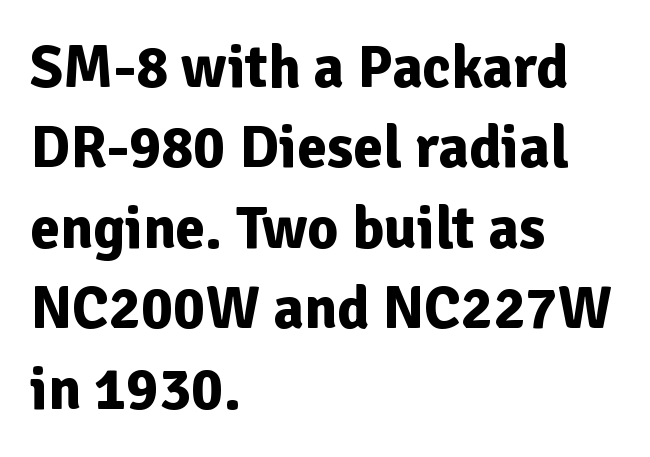
A typesetter would call this leading conventional body-copy spacing. Its strokes are broad and dark, the hallmark of bold type. No extra tracking has been applied to these lines. No feet cap the strokes, marking this as sans-serif type. Here the designer chose a conventional face with non-uniform glyph widths. Upright lettering throughout.
